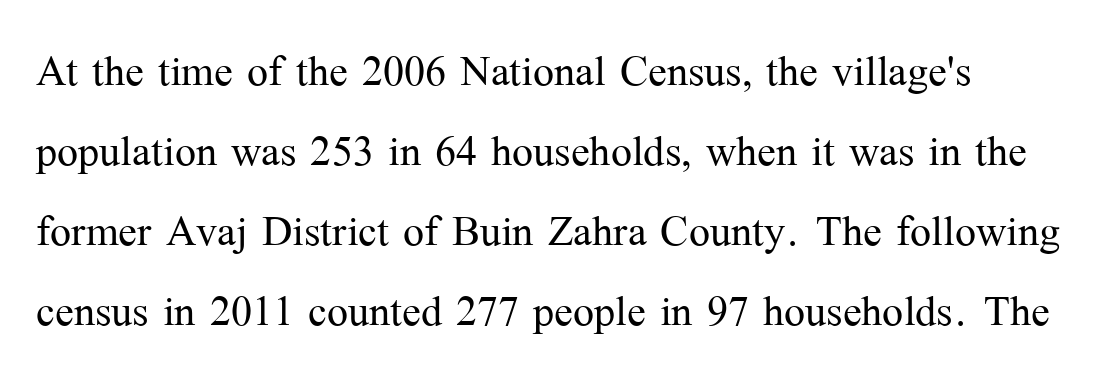
{"serif": "yes", "italic": "no", "bold": "no", "weight": "light", "width": "normal", "stroke_contrast": "medium", "x_height": "medium", "monospaced": "no", "underline": "no", "line_spacing": "normal", "line_spacing_ratio": 1.43, "letter_spacing": "normal", "letter_spacing_em": 0.0, "glyph_px": 56}
